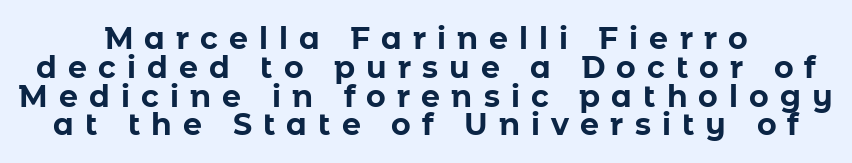
The image shows 30 px bold sans-serif type, upright; set tight line spacing (0.96x), unusually wide letter spacing (+0.37 em), not underlined; low stroke contrast and a medium x-height.
